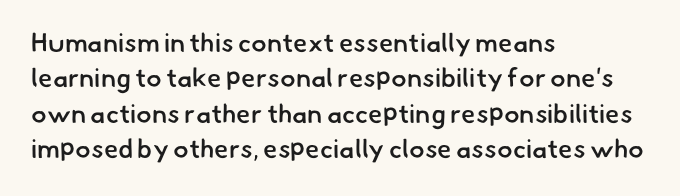
Notice the strokes are somewhat thickened but not fully heavy: this is a semibold. The words here are not underlined. Compared with typical paragraphs, the rows here are spaced about the same. Here the glyphs are tracked normally, forming tight word shapes. Typeset ragged right — the left edge is the straight one.
